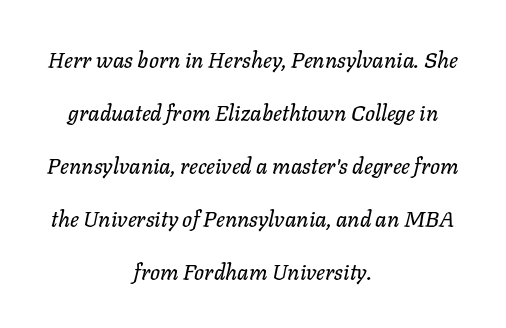
{"italic": "yes", "lean": "right", "slant_degrees": 11, "underline": "no", "align": "center", "line_spacing": "loose", "line_spacing_ratio": 2.41, "letter_spacing": "normal", "letter_spacing_em": 0.0, "glyph_px": 22}
